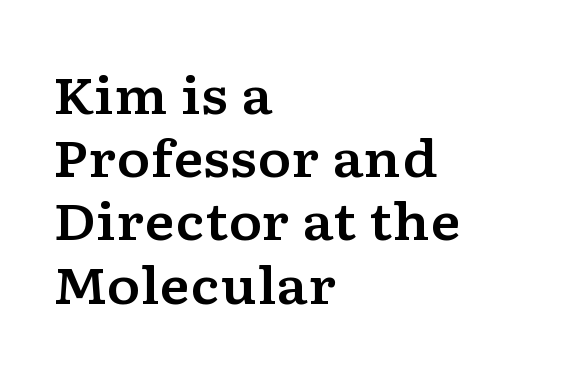
Q: Is the text italic (slanted)? A: No, it is upright.
Q: Is the typeface a serif or a sans-serif typeface? A: Serif.
Q: Is the text underlined? A: No.
Q: How is the paragraph aligned? A: Left-aligned.
Q: Is the spacing between letters normal or unusually wide? A: Normal.
Q: Width (condensed, normal, or wide)? A: Wide.
Q: Stroke contrast? A: Low.
Q: x-height? A: Medium.
Q: Monospaced? A: No.
